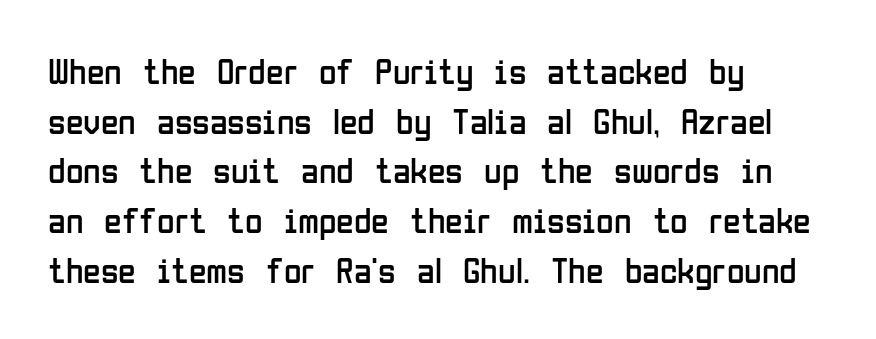
These lines are rendered in a variable-pitch font. The passage shown is not bold in any degree. The rag falls on the right side of this text block. Has an underline been added? It has not. The lettering stays uniformly vertical, giving the passage a roman look. What's the leading like? Ordinary, nothing unusual.
